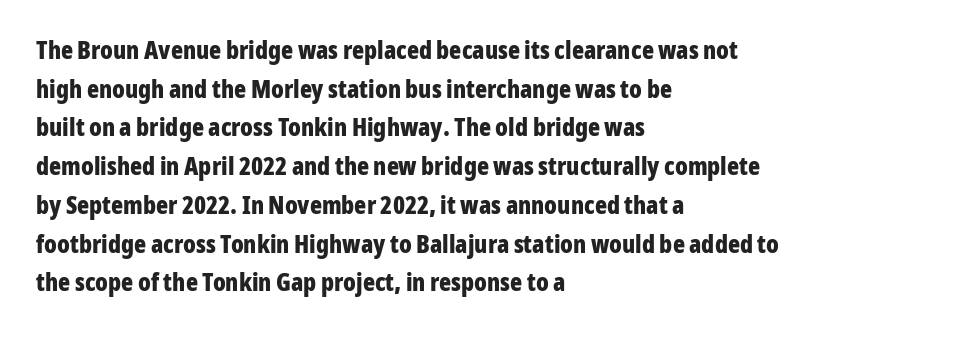
Lines of text with bare space underneath. Default kerning and tracking; the words read as compact shapes. Typeset ragged right — the left edge is the straight one. Regarding leading, the lines here are spaced in the standard way. Every stem runs plumb, perpendicular to the baseline.
